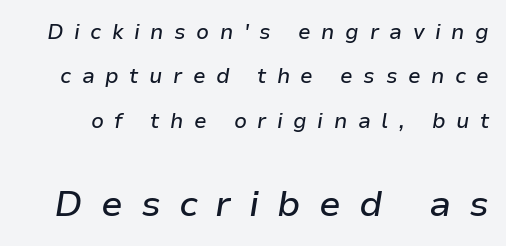
Q: Is the text italic (slanted)? A: Yes, it leans right by about 9 degrees.
Q: Is the text underlined? A: No.
Q: Is the spacing between letters normal or unusually wide? A: Unusually wide.
Q: Is the spacing between lines tight, normal or loose? A: Loose.
Q: Which block of text is set in a larger size, the first (top) or the second (bottom)? A: The second (bottom) one.
Q: Width (condensed, normal, or wide)? A: Normal.
Q: Stroke contrast? A: Low.
Q: x-height? A: Medium.
Q: Monospaced? A: No.
